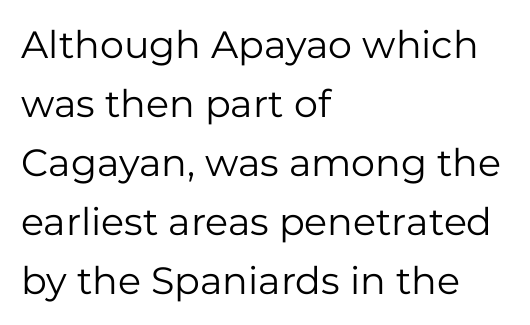
Q: Is the text bold? A: No.
Q: Is the text italic (slanted)? A: No, it is upright.
Q: Is the typeface a serif or a sans-serif typeface? A: Sans-serif.
Q: Is the text underlined? A: No.
Q: How is the paragraph aligned? A: Left-aligned.
Q: Is the spacing between letters normal or unusually wide? A: Normal.
Q: Is the spacing between lines tight, normal or loose? A: Normal.
Q: Width (condensed, normal, or wide)? A: Normal.
Q: Stroke contrast? A: Low.
Q: x-height? A: Medium.
Q: Monospaced? A: No.
